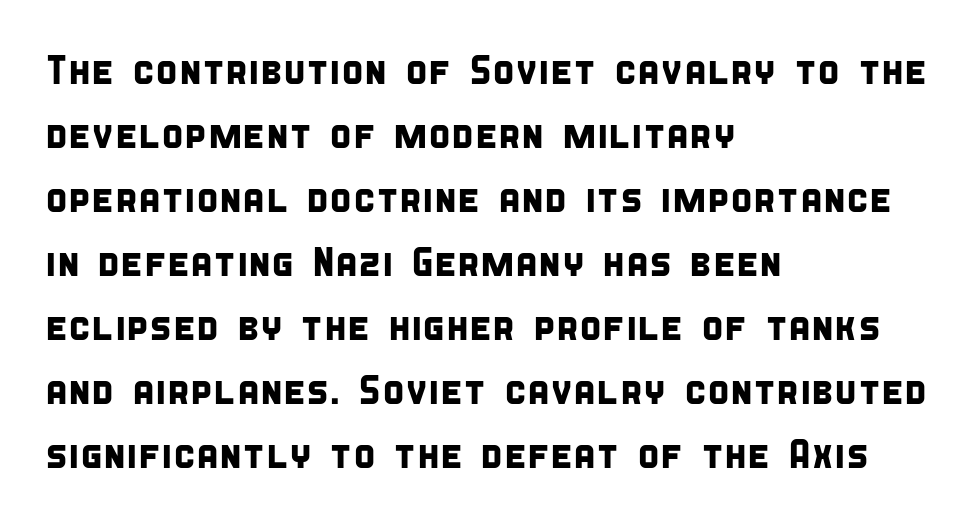
Q: Is the typeface a serif or a sans-serif typeface? A: Sans-serif.
Q: Is the text underlined? A: No.
Q: How is the paragraph aligned? A: Left-aligned.
Q: Is the spacing between letters normal or unusually wide? A: Normal.
Q: Is the spacing between lines tight, normal or loose? A: Normal.
Q: Width (condensed, normal, or wide)? A: Condensed.
Q: Stroke contrast? A: Low.
Q: x-height? A: Large.
Q: Monospaced? A: No.
